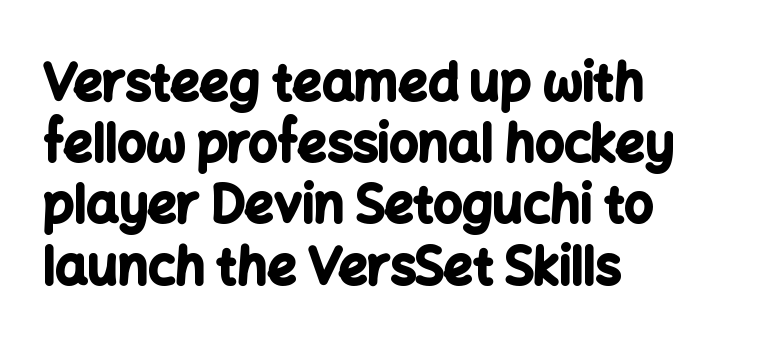
{"serif": "no", "italic": "no", "bold": "yes", "weight": "bold", "width": "normal", "stroke_contrast": "low", "x_height": "medium", "monospaced": "no", "underline": "no", "align": "left", "line_spacing_ratio": 1.2, "letter_spacing": "normal", "letter_spacing_em": 0.0, "glyph_px": 51}
